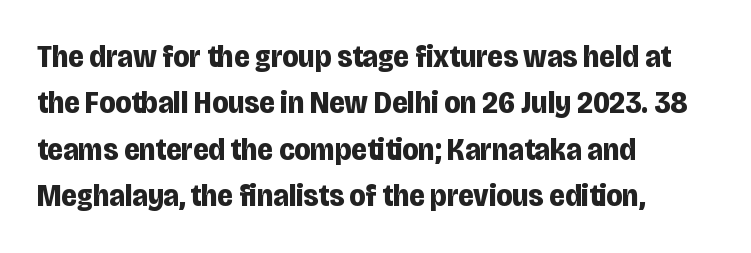
The image shows 32 px bold, condensed sans-serif type, upright; set left-aligned, normal line spacing (1.45x), normal letter spacing, not underlined; low stroke contrast and a large x-height.
